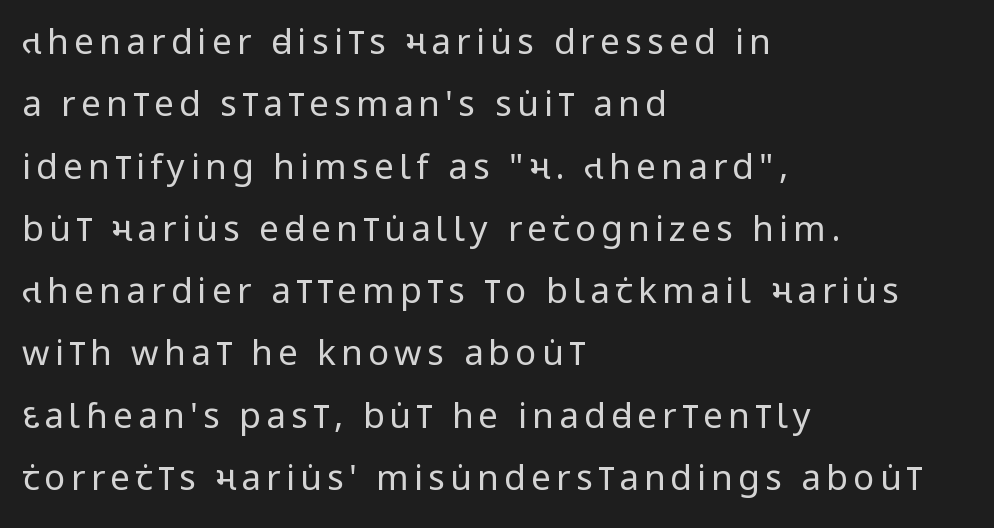
Every stem runs plumb, perpendicular to the baseline. Each letter's strokes conclude bluntly, with no projecting serifs. Clear beneath every line of the passage. These lines are rendered in a variable-pitch font. Notice how the passage keeps a crisp vertical edge on the left only. No chunkiness to these letters — they're not bold.
